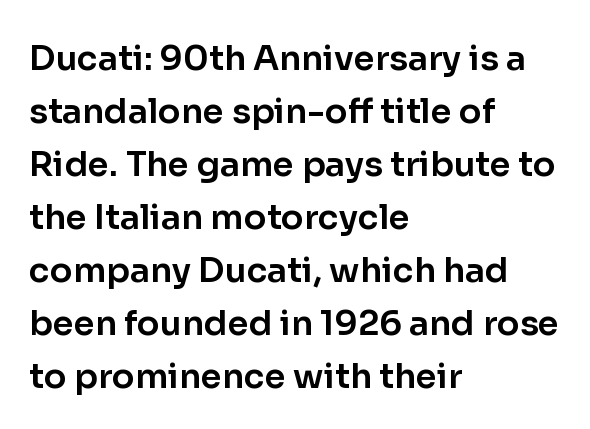
The letters stand upright; this is a roman face. Underlining? Definitely not there. Typographically, this falls in the sans-serif category. How would I describe the line gaps? Plain and ordinary. Nothing unusual about the tracking: characters are spaced as the font intends.
